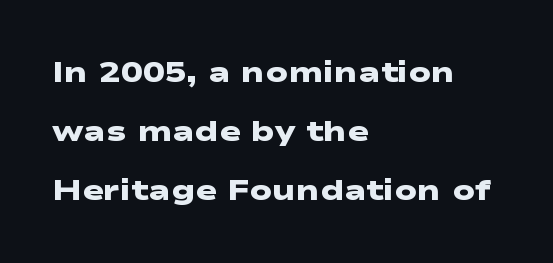
Q: Is the text bold? A: Yes.
Q: Is the typeface a serif or a sans-serif typeface? A: Sans-serif.
Q: Is the text underlined? A: No.
Q: How is the paragraph aligned? A: Left-aligned.
Q: Is the spacing between letters normal or unusually wide? A: Normal.
Q: Is the spacing between lines tight, normal or loose? A: Loose.
Q: Width (condensed, normal, or wide)? A: Wide.
Q: Stroke contrast? A: Low.
Q: x-height? A: Medium.
Q: Monospaced? A: No.
